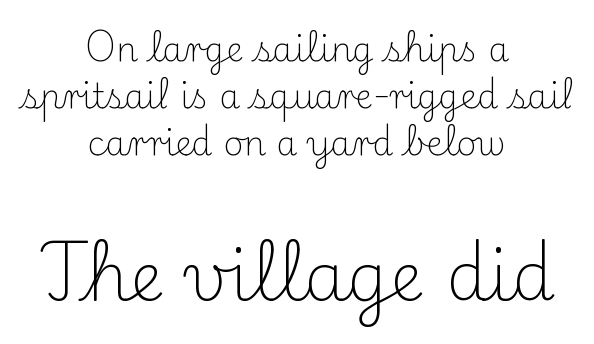
Q: Is the text bold? A: No.
Q: Is the text italic (slanted)? A: No, it is upright.
Q: Is the typeface a serif or a sans-serif typeface? A: Serif.
Q: Is the text underlined? A: No.
Q: How is the paragraph aligned? A: Centered.
Q: Is the spacing between letters normal or unusually wide? A: Normal.
Q: Is the spacing between lines tight, normal or loose? A: Normal.
Q: Which block of text is set in a larger size, the first (top) or the second (bottom)? A: The second (bottom) one.
Q: Width (condensed, normal, or wide)? A: Normal.
Q: Stroke contrast? A: Medium.
Q: x-height? A: Small.
Q: Monospaced? A: No.
